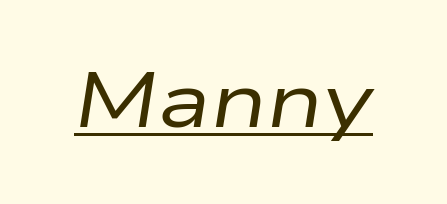
Does a line run under the words? Yes, clearly. These lines are rendered in a variable-pitch font. Quick note: italic. This sample uses plain, unmodified letter spacing.
